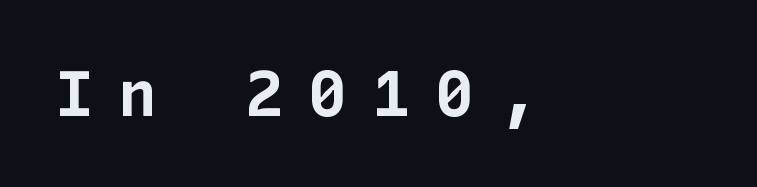
Descender tails drop into unmarked territory. A classic flush-left, rag-right setting is used for this passage. Font category for this specimen: sans-serif. Does the lettering tilt? It doesn't — this is upright. Words appear elongated and porous because spacing is wide. What weight is shown? A full bold with thick strokes.
